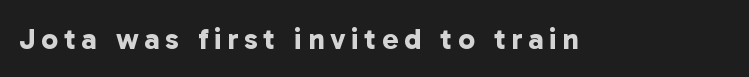
Q: Is the text bold? A: Yes.
Q: Is the typeface a serif or a sans-serif typeface? A: Sans-serif.
Q: Is the text underlined? A: No.
Q: Width (condensed, normal, or wide)? A: Normal.
Q: Stroke contrast? A: Low.
Q: x-height? A: Medium.
Q: Monospaced? A: No.
